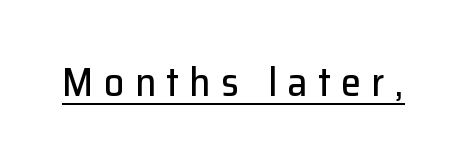
{"serif": "no", "italic": "no", "width": "normal", "stroke_contrast": "low", "x_height": "medium", "monospaced": "no", "underline": "yes", "letter_spacing": "wide", "letter_spacing_em": 0.26, "glyph_px": 40}
